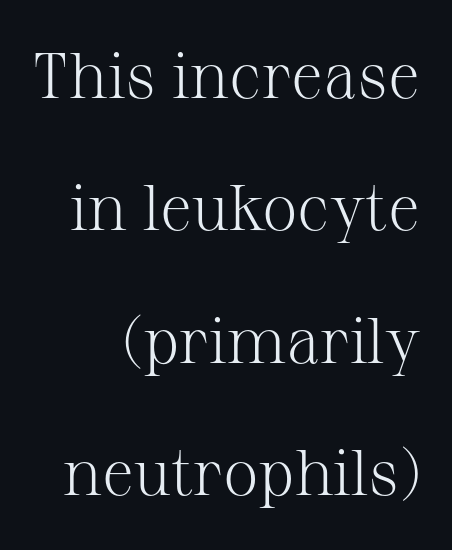
Typeset ragged left — the right edge is the straight one. To sum up the face: it has serifs. The font sits on the lighter half of the weight spectrum, regular included. How are the letters spaced? Ordinarily, with no added tracking. The passage shown stacks its lines with a broad gap.
